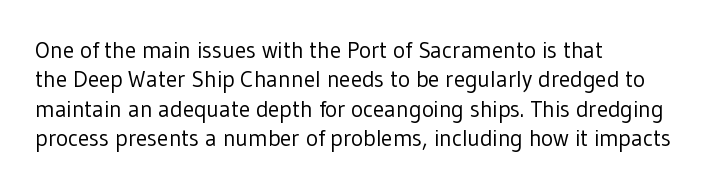
{"italic": "no", "bold": "no", "underline": "no", "align": "left", "line_spacing": "normal", "line_spacing_ratio": 1.28, "letter_spacing": "normal", "letter_spacing_em": 0.0, "glyph_px": 23}
